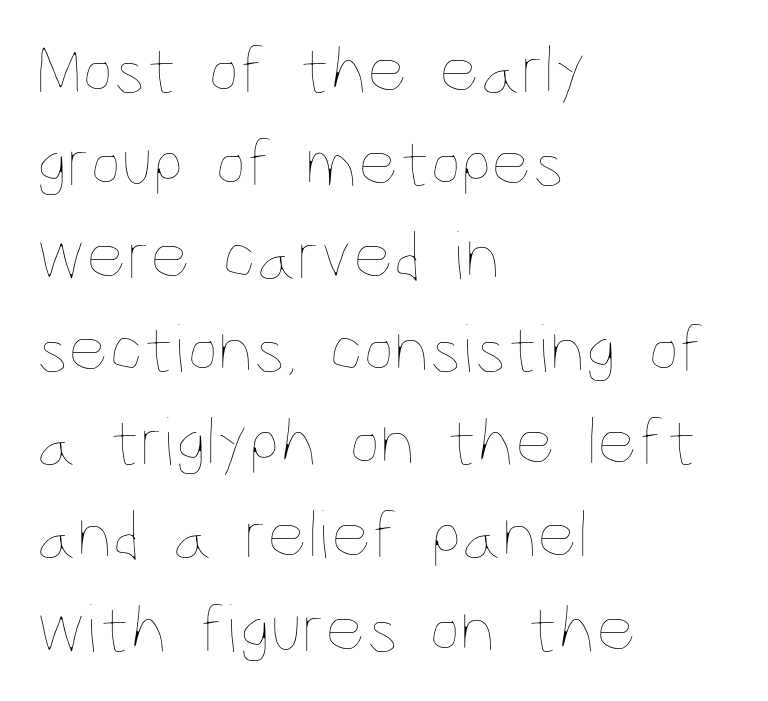
{"italic": "no", "bold": "no", "weight": "thin", "width": "condensed", "stroke_contrast": "low", "x_height": "large", "monospaced": "no", "underline": "no", "align": "left", "line_spacing": "normal", "line_spacing_ratio": 1.33, "letter_spacing": "normal", "letter_spacing_em": 0.0, "glyph_px": 70}
